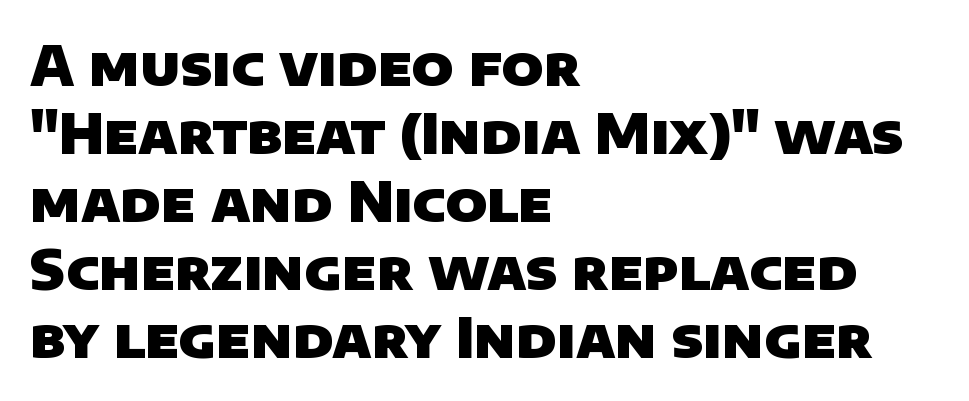
Line beginnings align vertically; line endings do not. Is this a fixed-width face? No — the glyphs have proportional, varying widths. No feet cap the strokes, marking this as sans-serif type. Every letter is thick-stroked: bold, no question. Rows of type keep a routine distance in the vertical direction.
